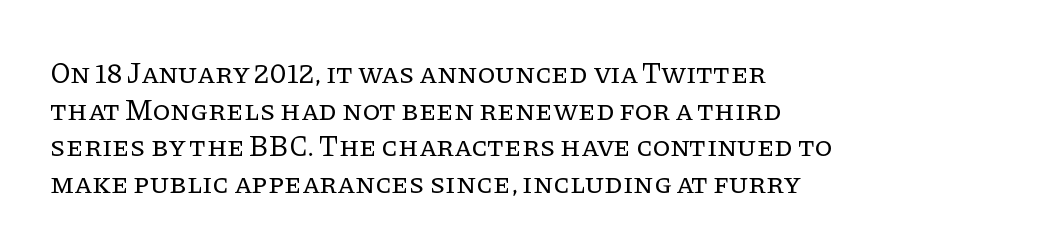
{"serif": "yes", "italic": "no", "bold": "no", "weight": "regular", "width": "normal", "stroke_contrast": "low", "x_height": "large", "monospaced": "no", "underline": "no", "align": "left", "line_spacing": "normal", "line_spacing_ratio": 1.26, "letter_spacing": "normal", "letter_spacing_em": 0.0, "glyph_px": 29}
